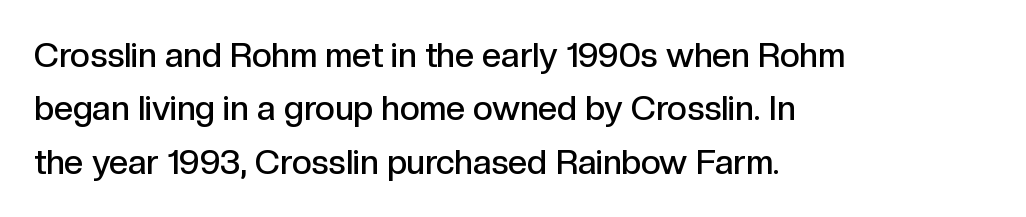
Q: Is the text bold? A: Semi-bold.
Q: Is the text italic (slanted)? A: No, it is upright.
Q: Is the typeface a serif or a sans-serif typeface? A: Sans-serif.
Q: Is the text underlined? A: No.
Q: How is the paragraph aligned? A: Left-aligned.
Q: Is the spacing between letters normal or unusually wide? A: Normal.
Q: Is the spacing between lines tight, normal or loose? A: Normal.
Q: Width (condensed, normal, or wide)? A: Normal.
Q: x-height? A: Medium.
Q: Monospaced? A: No.
